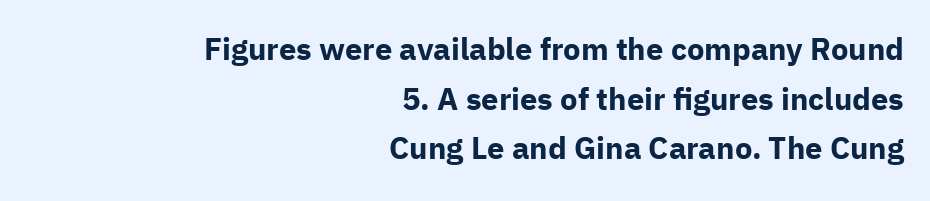
{"serif": "no", "italic": "no", "bold": "yes", "weight": "bold", "width": "normal", "stroke_contrast": "low", "x_height": "medium", "monospaced": "no", "underline": "no", "align": "right", "line_spacing": "normal", "line_spacing_ratio": 1.6, "letter_spacing": "normal", "letter_spacing_em": 0.0, "glyph_px": 31}
